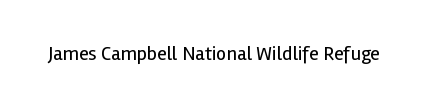
The image shows 20 px text type, upright; set normal letter spacing, not underlined.
